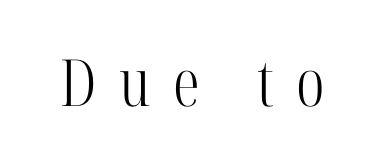
Q: Is the text bold? A: No.
Q: Is the text italic (slanted)? A: No, it is upright.
Q: Is the typeface a serif or a sans-serif typeface? A: Serif.
Q: Is the text underlined? A: No.
Q: Is the spacing between letters normal or unusually wide? A: Unusually wide.
Q: Width (condensed, normal, or wide)? A: Condensed.
Q: Stroke contrast? A: High.
Q: x-height? A: Medium.
Q: Monospaced? A: No.
